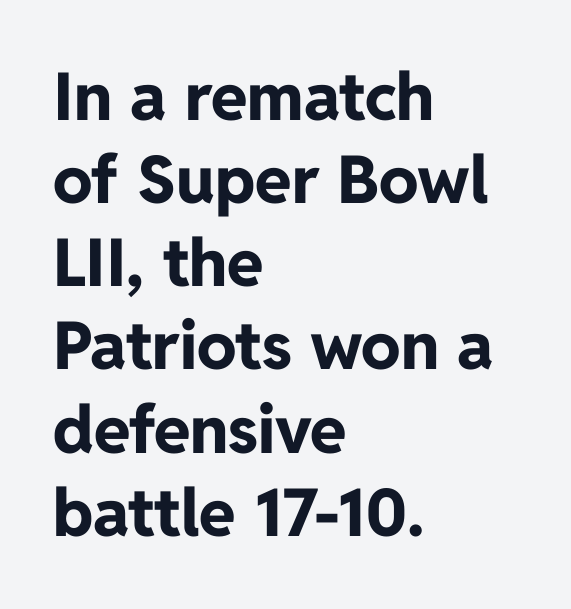
Q: Is the text bold? A: Yes.
Q: Is the text italic (slanted)? A: No, it is upright.
Q: Is the typeface a serif or a sans-serif typeface? A: Sans-serif.
Q: Is the text underlined? A: No.
Q: How is the paragraph aligned? A: Left-aligned.
Q: Is the spacing between letters normal or unusually wide? A: Normal.
Q: Is the spacing between lines tight, normal or loose? A: Normal.
Q: Width (condensed, normal, or wide)? A: Normal.
Q: Stroke contrast? A: Low.
Q: x-height? A: Medium.
Q: Monospaced? A: No.
